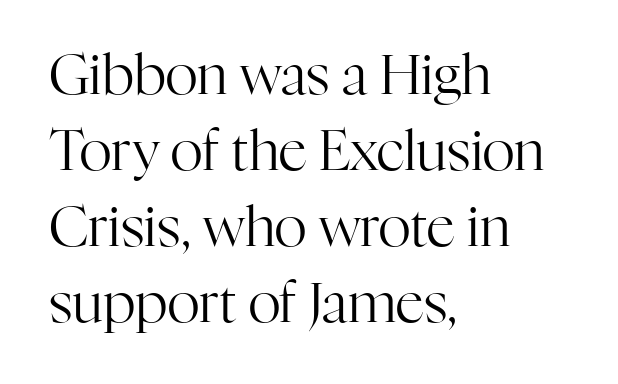
{"serif": "yes", "italic": "no", "bold": "no", "weight": "regular", "width": "normal", "stroke_contrast": "high", "x_height": "medium", "monospaced": "no", "underline": "no", "align": "left", "line_spacing": "normal", "line_spacing_ratio": 1.36, "letter_spacing": "normal", "letter_spacing_em": 0.0, "glyph_px": 56}
